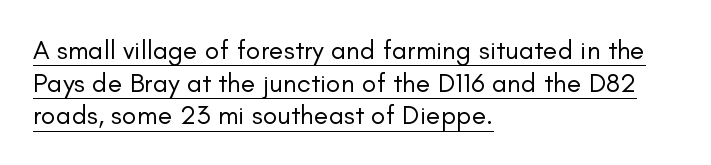
The face used here appears with an underline applied. Each line starts at the same left margin while the right side varies. The passage shown is not bold in any degree. The font's upright variant was chosen for this text. You could call the tracking neutral — neither tight nor loose.
